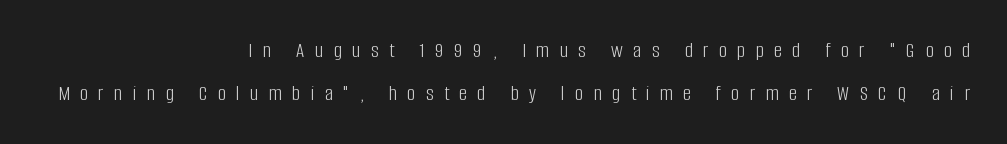
Underlining? Definitely not there. This sample uses expanded letter spacing, leaving extra air between glyphs. Heaviness? Minimal to ordinary, like unemphasized prose. Where is the straight margin? On the right. How would I describe the line gaps? Wide and relaxed.
